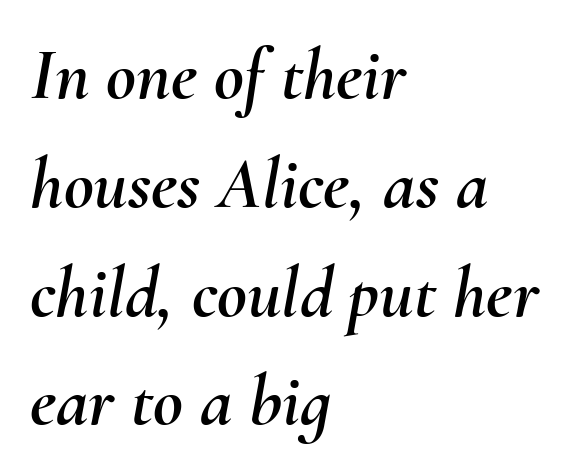
Varying glyph widths throughout — classic text-font behaviour. A clean baseline with only descenders dipping below it. The rendering applies a slant to the glyphs. Caption: standard tracking, unaltered. One-word summary of the alignment: left.
